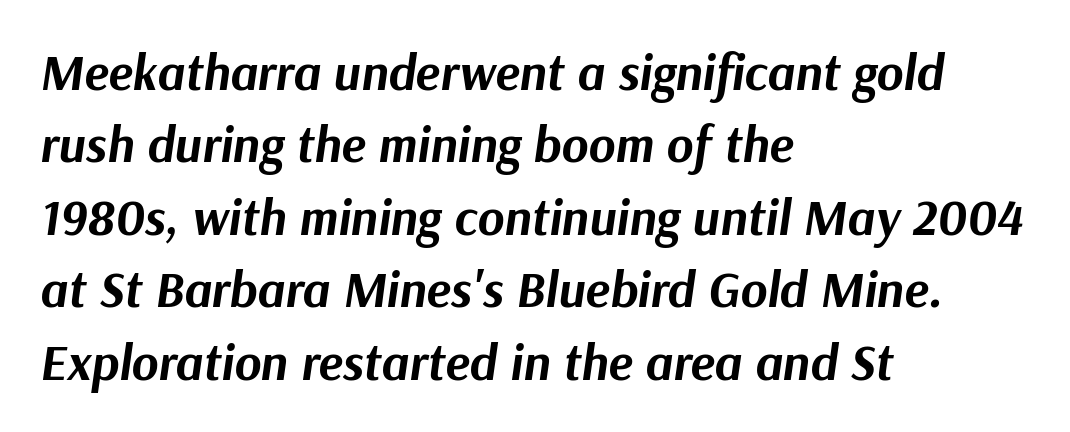
Q: Is the text bold? A: Yes.
Q: Is the text italic (slanted)? A: Yes, it leans right by about 9 degrees.
Q: Is the text underlined? A: No.
Q: How is the paragraph aligned? A: Left-aligned.
Q: Is the spacing between letters normal or unusually wide? A: Normal.
Q: Is the spacing between lines tight, normal or loose? A: Normal.
Q: Width (condensed, normal, or wide)? A: Normal.
Q: Stroke contrast? A: Medium.
Q: x-height? A: Medium.
Q: Monospaced? A: No.
